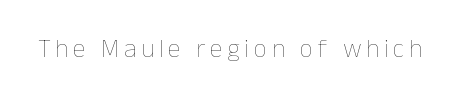
{"italic": "no", "bold": "no", "underline": "no", "glyph_px": 26}
